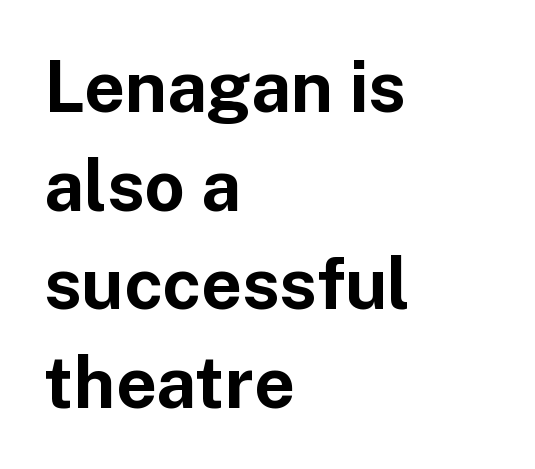
Q: Is the text bold? A: Yes.
Q: Is the text italic (slanted)? A: No, it is upright.
Q: Is the typeface a serif or a sans-serif typeface? A: Sans-serif.
Q: Is the text underlined? A: No.
Q: How is the paragraph aligned? A: Left-aligned.
Q: Is the spacing between letters normal or unusually wide? A: Normal.
Q: Is the spacing between lines tight, normal or loose? A: Normal.
Q: Width (condensed, normal, or wide)? A: Normal.
Q: Stroke contrast? A: Low.
Q: x-height? A: Medium.
Q: Monospaced? A: No.
